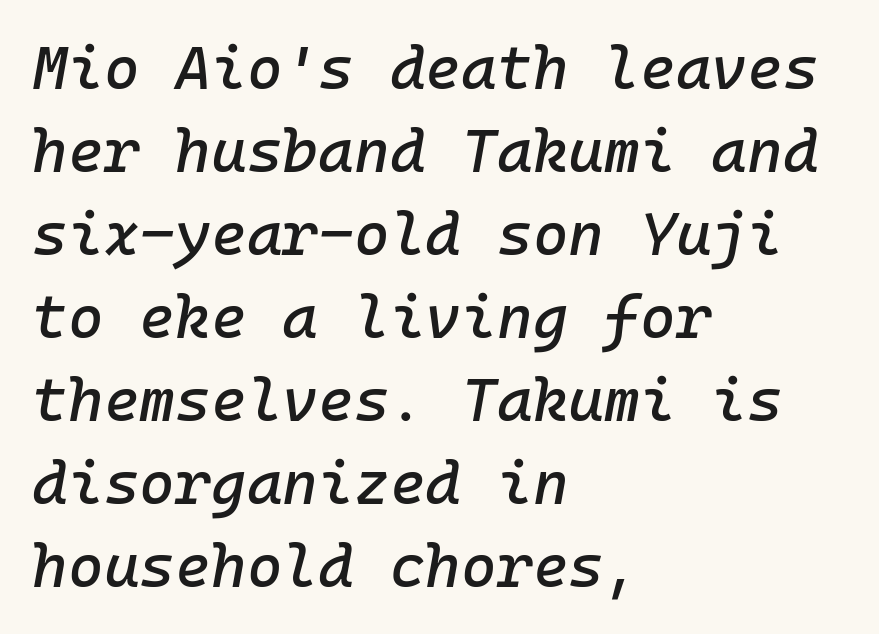
The image shows 61 px text type, italic (leaning right), monospaced; set left-aligned, normal line spacing (1.36x), normal letter spacing, not underlined; low stroke contrast and a medium x-height.
